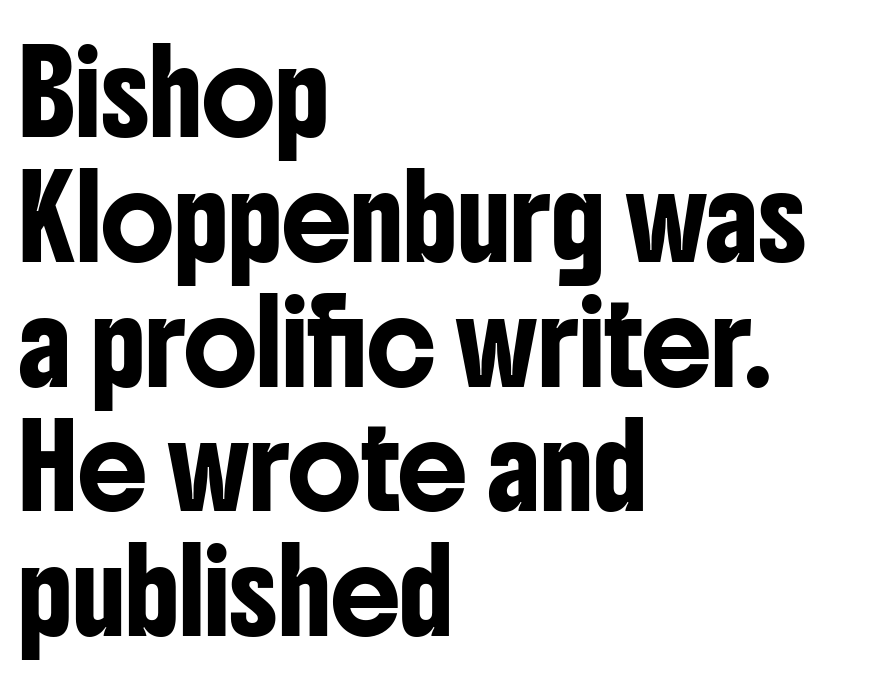
Clear beneath every line of the passage. Character widths vary here, with narrow letters taking less room than wide ones. The rendering keeps characters at their native spacing. If you drew a ruler down the left edge, every line would touch it. Reading down the column, the eye jumps a familiar distance to each next line. When letters stand straight like this, we call the style roman or upright.
